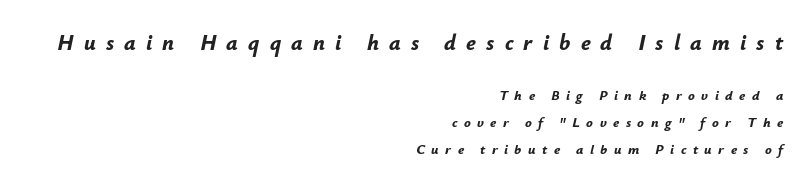
The image shows 22 px bold type, italic (leaning right); set right-aligned, loose line spacing (1.9x), unusually wide letter spacing (+0.46 em), not underlined; the first (top) block is 1.57x larger.
